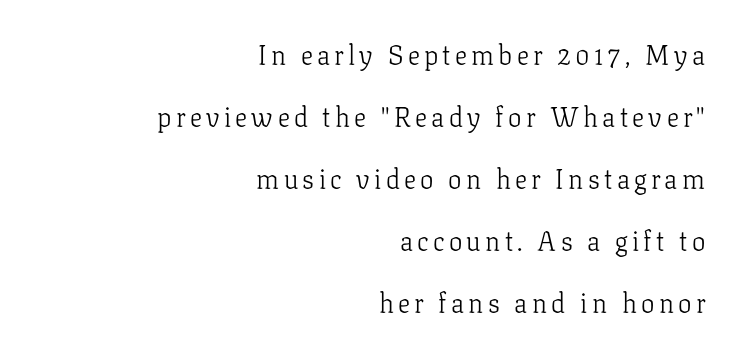
The image shows 27 px text type, upright; set right-aligned, loose line spacing (2.3x), not underlined.
